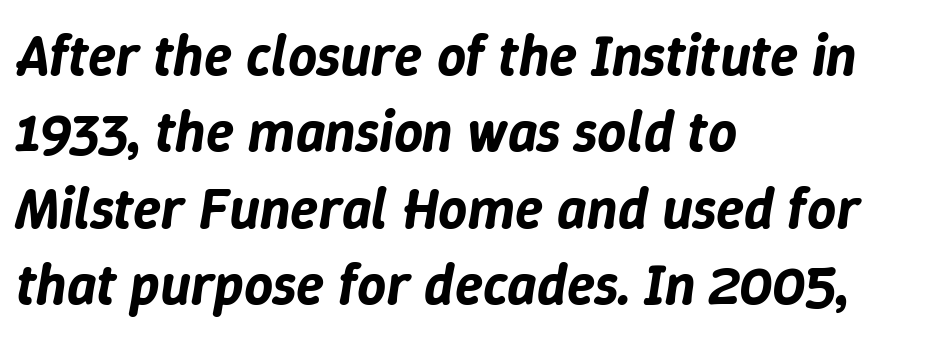
The image shows 57 px text type, italic (leaning right); set left-aligned, normal line spacing (1.34x), normal letter spacing, not underlined; low stroke contrast and a medium x-height.
